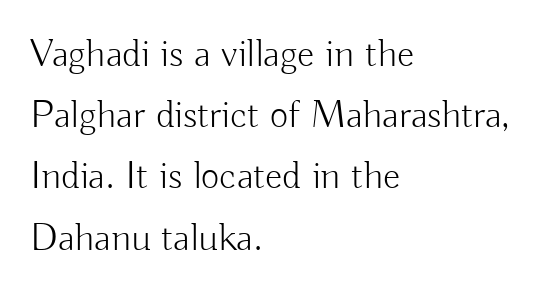
{"serif": "no", "italic": "no", "bold": "no", "weight": "light", "width": "normal", "stroke_contrast": "low", "x_height": "small", "monospaced": "no", "underline": "no", "align": "left", "line_spacing": "normal", "line_spacing_ratio": 1.53, "letter_spacing": "normal", "letter_spacing_em": 0.0, "glyph_px": 40}
